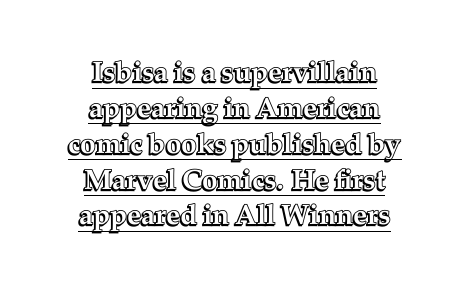
{"italic": "no", "width": "normal", "x_height": "medium", "monospaced": "no", "underline": "yes", "align": "center", "line_spacing": "normal", "line_spacing_ratio": 1.28, "letter_spacing": "normal", "letter_spacing_em": 0.0, "glyph_px": 28}
